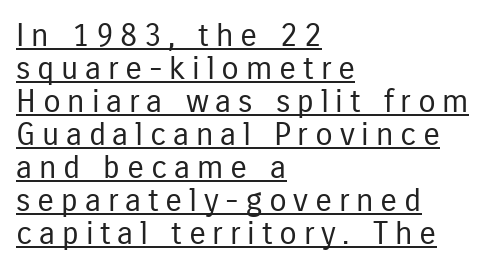
The image shows 32 px regular-weight, condensed sans-serif type, upright; set left-aligned, tight line spacing (1.03x), unusually wide letter spacing (+0.21 em), underlined; low stroke contrast and a medium x-height.
